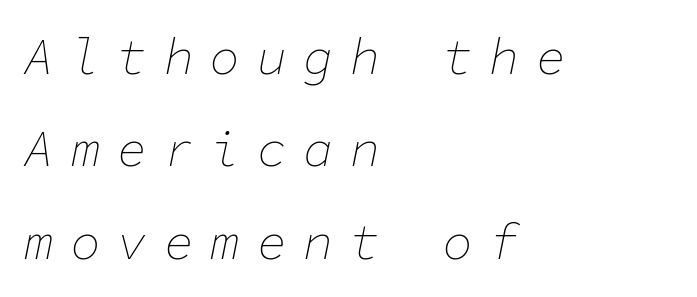
The image shows 50 px thin type, italic (leaning right), monospaced; set left-aligned, line spacing 1.85x, unusually wide letter spacing (+0.33 em), not underlined; low stroke contrast and a medium x-height.
